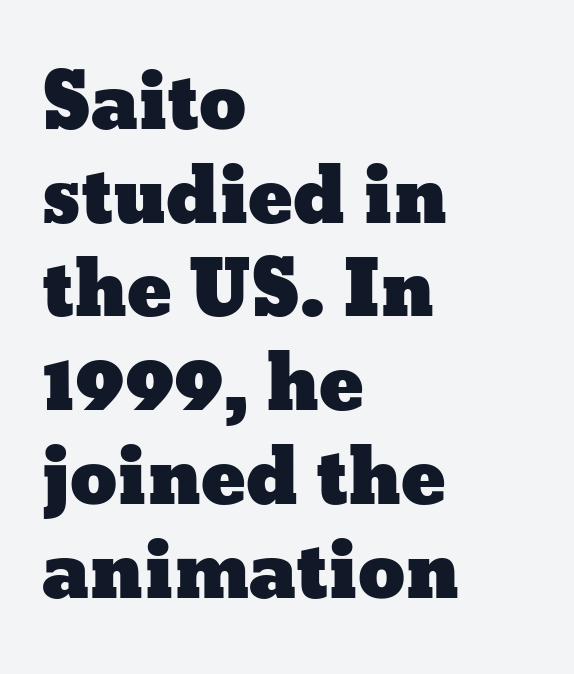
Observe the ordinary spacing: letters are neighbours, not strangers. This sample uses an upright cut, with every glyph sitting square on the baseline. Bare-footed words on every line. These lines are rendered in a variable-pitch font.
